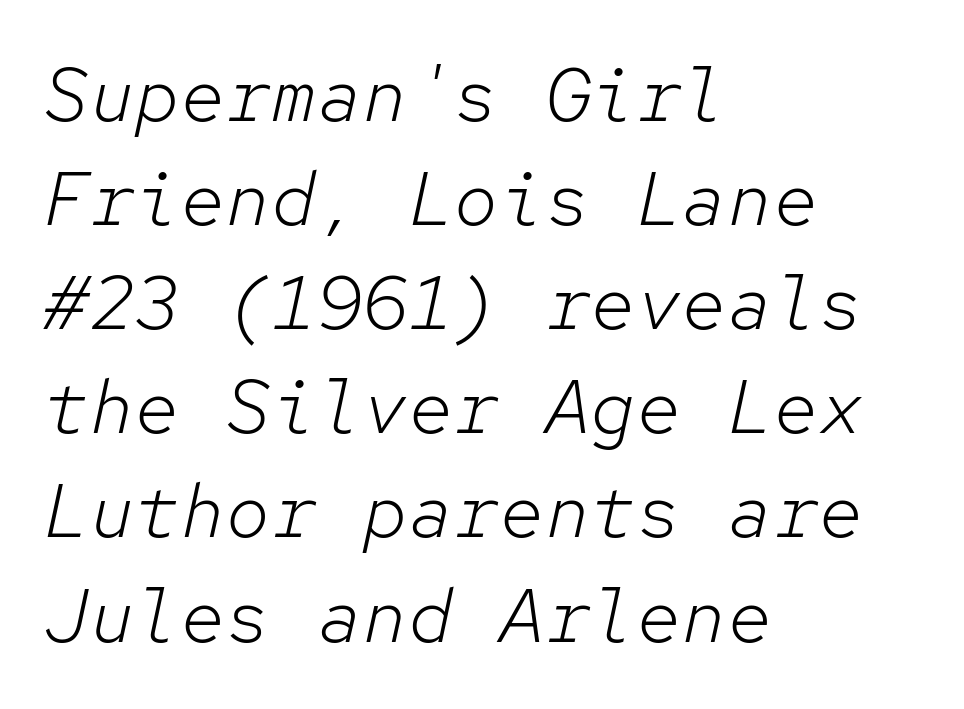
The image shows 76 px light type, italic (leaning right), monospaced; set left-aligned, normal line spacing (1.37x), normal letter spacing, not underlined; low stroke contrast and a medium x-height.
